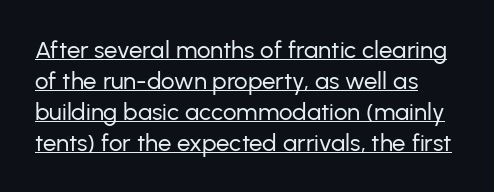
Here the glyphs are tracked normally, forming tight word shapes. Vertical spacing — default. Is the type heavy? It reads as light-to-regular instead. Check the space under the baseline: a stroke is drawn there. Does the lettering tilt? It doesn't — this is upright.
